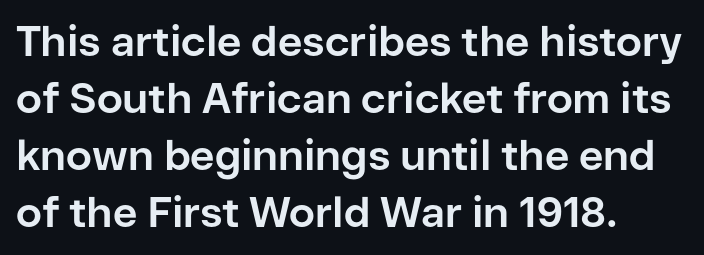
{"serif": "no", "italic": "no", "bold": "yes", "weight": "bold", "width": "normal", "stroke_contrast": "low", "x_height": "medium", "monospaced": "no", "underline": "no", "align": "left", "line_spacing": "normal", "line_spacing_ratio": 1.36, "letter_spacing": "normal", "letter_spacing_em": 0.0, "glyph_px": 42}
